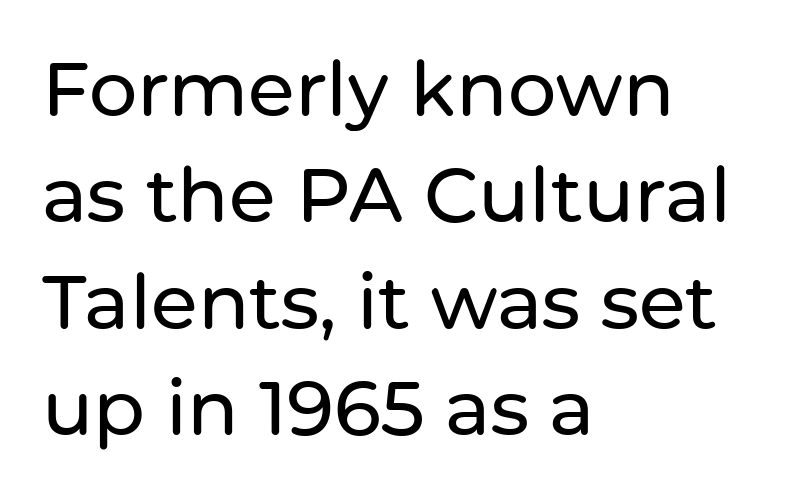
Q: Is the text italic (slanted)? A: No, it is upright.
Q: Is the typeface a serif or a sans-serif typeface? A: Sans-serif.
Q: Is the text underlined? A: No.
Q: How is the paragraph aligned? A: Left-aligned.
Q: Is the spacing between letters normal or unusually wide? A: Normal.
Q: Is the spacing between lines tight, normal or loose? A: Normal.
Q: Width (condensed, normal, or wide)? A: Normal.
Q: Stroke contrast? A: Low.
Q: x-height? A: Medium.
Q: Monospaced? A: No.
